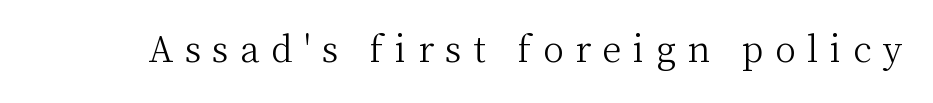
Letters have the restrained weight of plain body copy at most. Observe the wide spacing: letters keep a clear distance from each other. Check the space under the baseline: it is left empty. The rendering shows small feet on the letterforms — a serif design.
